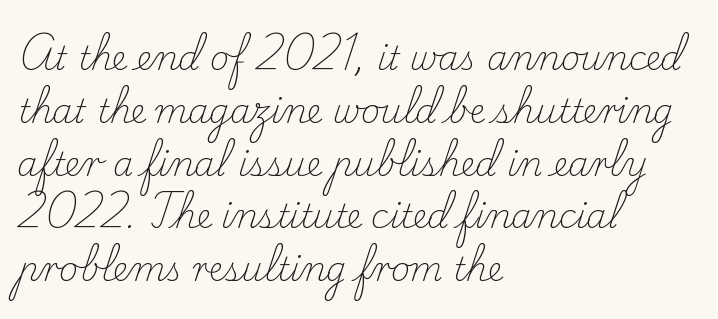
The image shows 33 px light serif type; set left-aligned, normal line spacing (1.6x), normal letter spacing, not underlined; low stroke contrast and a small x-height.
